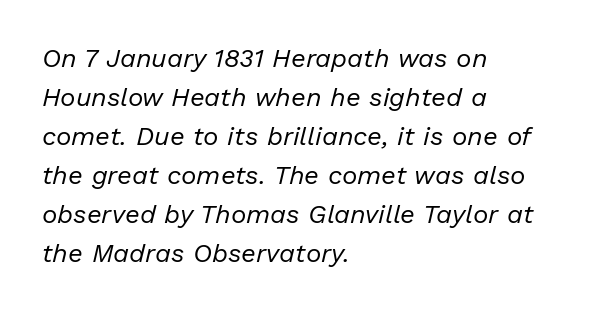
An italicized treatment has been applied to the whole sample. Nothing unusual about the tracking: characters are spaced as the font intends. The zone under the glyphs is completely vacant. Leading matches the norm, producing a regular column. In CSS terms this would be text-align: left.
